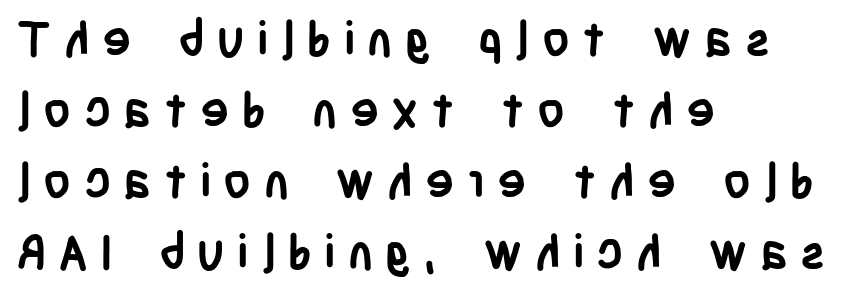
What weight is shown? A full bold with thick strokes. The passage shown is typeset with a sans-serif family. The face used here is proportionally spaced, like ordinary book or web type. Compared with typical paragraphs, the rows here are spaced about the same. Substantial extra tracking has been applied to these lines. Layout note: lines flush left.
